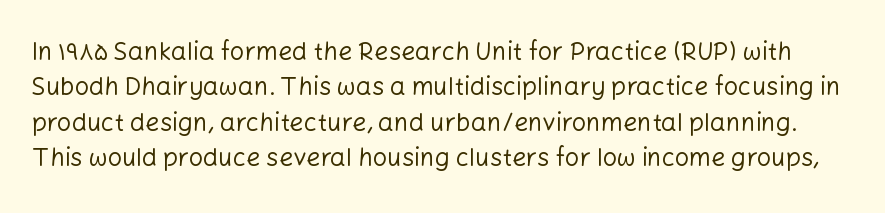
The image shows 25 px text type, upright; set normal line spacing (1.42x), normal letter spacing, not underlined.
